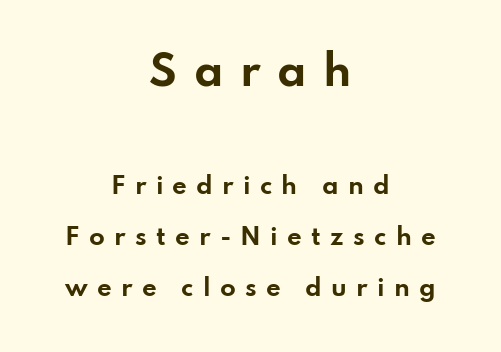
Q: Is the text bold? A: Yes.
Q: Is the text italic (slanted)? A: No, it is upright.
Q: Is the typeface a serif or a sans-serif typeface? A: Sans-serif.
Q: Is the text underlined? A: No.
Q: How is the paragraph aligned? A: Centered.
Q: Is the spacing between letters normal or unusually wide? A: Unusually wide.
Q: Is the spacing between lines tight, normal or loose? A: Loose.
Q: Which block of text is set in a larger size, the first (top) or the second (bottom)? A: The first (top) one.
Q: Width (condensed, normal, or wide)? A: Wide.
Q: Stroke contrast? A: Low.
Q: x-height? A: Small.
Q: Monospaced? A: No.
